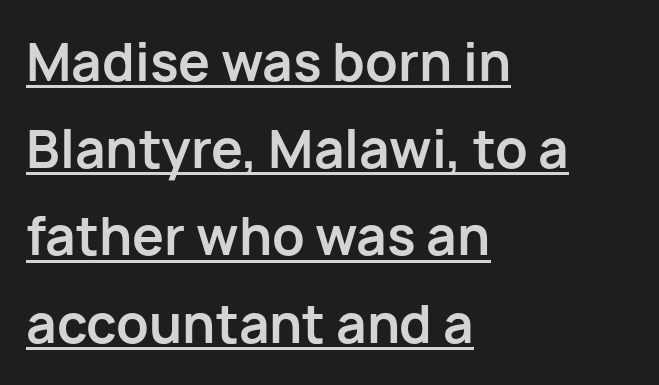
You could not count columns in this text — the font is proportionally spaced. A typesetter would call this zero additional tracking. The lettering stays uniformly vertical, giving the passage a roman look. Unlike a traditional serif, this face leaves its strokes unadorned.
